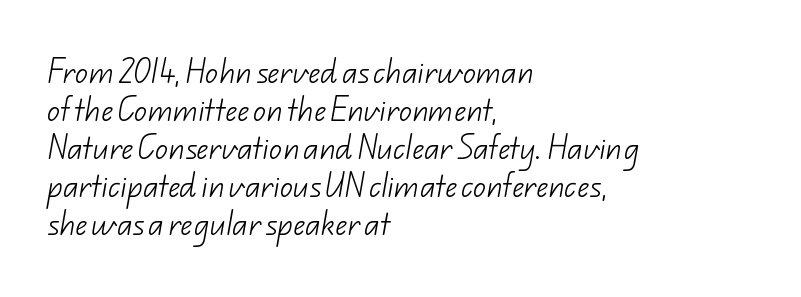
Q: Is the text bold? A: No.
Q: Is the text underlined? A: No.
Q: How is the paragraph aligned? A: Left-aligned.
Q: Is the spacing between letters normal or unusually wide? A: Normal.
Q: Is the spacing between lines tight, normal or loose? A: Normal.
